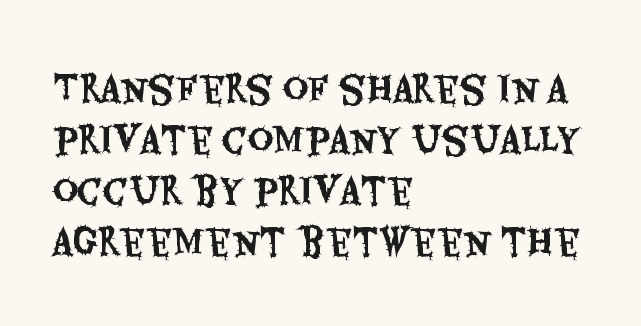
The image shows 35 px condensed sans-serif type, upright; set left-aligned, normal line spacing (1.46x), normal letter spacing, not underlined; medium stroke contrast and a large x-height.
